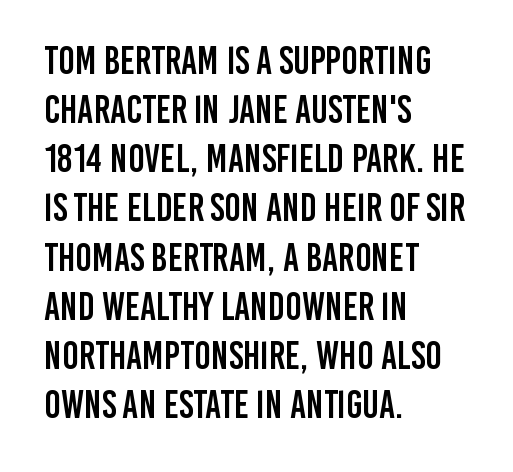
Q: Is the text italic (slanted)? A: No, it is upright.
Q: Is the typeface a serif or a sans-serif typeface? A: Sans-serif.
Q: Is the text underlined? A: No.
Q: How is the paragraph aligned? A: Left-aligned.
Q: Is the spacing between letters normal or unusually wide? A: Normal.
Q: Is the spacing between lines tight, normal or loose? A: Normal.
Q: Width (condensed, normal, or wide)? A: Condensed.
Q: Stroke contrast? A: Low.
Q: x-height? A: Large.
Q: Monospaced? A: No.
